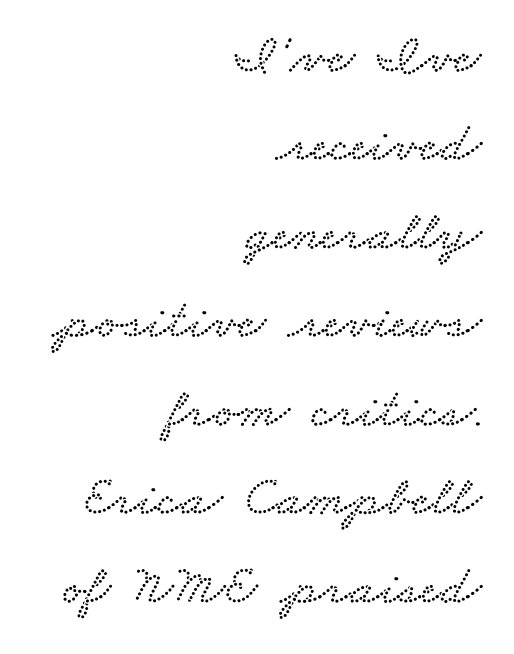
To sum up the face: it has serifs. The text block is weighted toward the right margin, trailing off unevenly leftward. These lines sit exactly where default settings would place them. Unmarked baselines from the first word to the last. Each letter keeps its own natural width here, so spacing adapts to shape.
